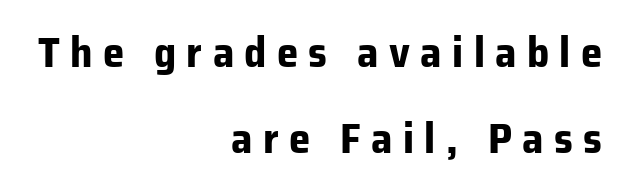
Q: Is the text bold? A: Yes.
Q: Is the text italic (slanted)? A: No, it is upright.
Q: Is the typeface a serif or a sans-serif typeface? A: Sans-serif.
Q: Is the text underlined? A: No.
Q: How is the paragraph aligned? A: Right-aligned.
Q: Is the spacing between letters normal or unusually wide? A: Unusually wide.
Q: Is the spacing between lines tight, normal or loose? A: Loose.
Q: Width (condensed, normal, or wide)? A: Normal.
Q: Stroke contrast? A: Low.
Q: x-height? A: Medium.
Q: Monospaced? A: No.
